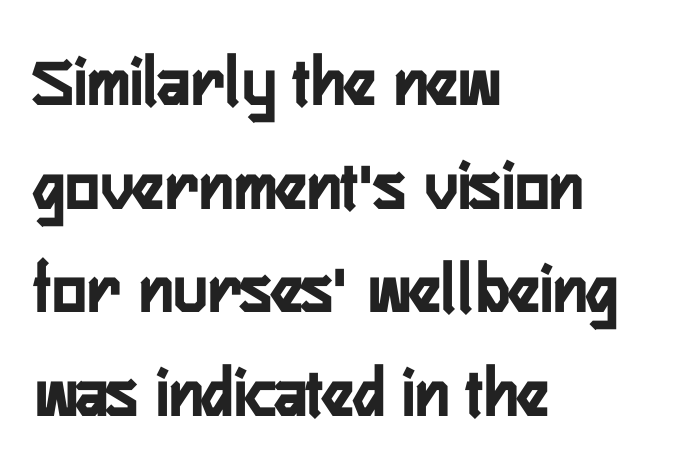
The image shows 72 px semibold, condensed sans-serif type, upright; set left-aligned, normal line spacing (1.44x), normal letter spacing, not underlined; low stroke contrast and a medium x-height.
